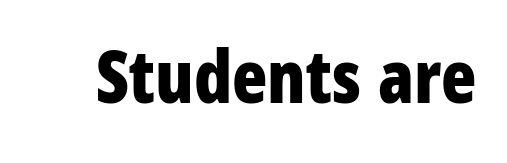
The rendering uses a bold face; every stroke is thick and dark. I'd call this a sans setting — the letters go barefoot. Inter-character spacing is left at the font's built-in metrics. The letters advance in unequal steps, a hallmark of proportional type. A roman cut, with each character standing at attention. Underline: absent.
